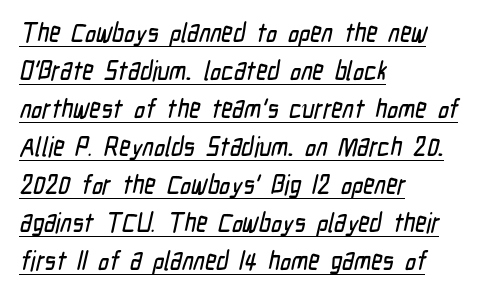
The image shows 27 px text type; set left-aligned, normal line spacing (1.41x), normal letter spacing, underlined.
